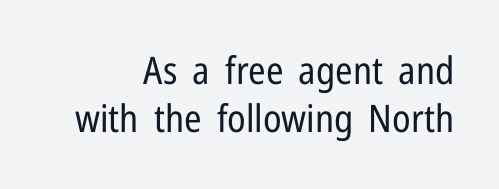
The line-height multiplier appears to be the usual default. Tracking value appears to be zero — textbook default spacing. The font's upright variant was chosen for this text. Proportional: the letters do not fall into vertical columns. Ink coverage per letter is moderate at most. The font family rendered here belongs to the sans-serif group.
